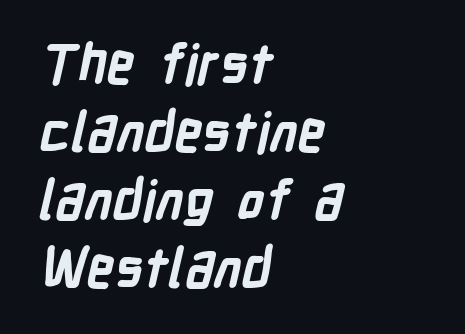
The image shows 54 px bold, condensed sans-serif type; set left-aligned, normal line spacing (1.26x), normal letter spacing, not underlined; low stroke contrast and a medium x-height.
